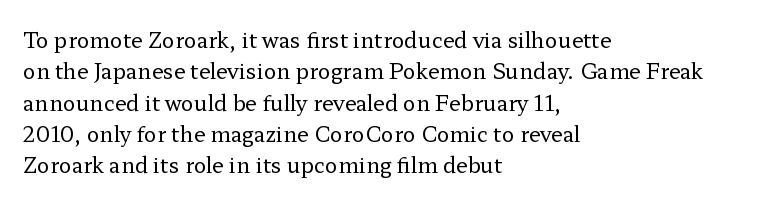
Ordinary non-slanted type is in use. Honestly, the row spacing looks completely unremarkable. These lines keep a tight, regular rhythm from letter to letter. These lines stack with their left ends in a neat column.
